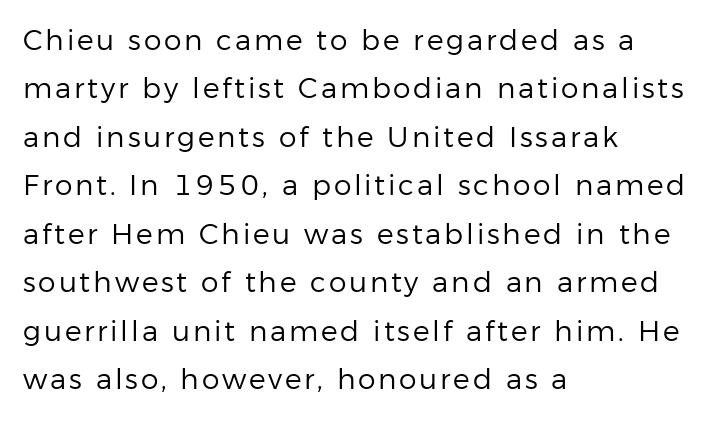
Notice how the passage keeps a crisp vertical edge on the left only. The specimen reads as upright at a glance. Here the designer chose a conventional face with non-uniform glyph widths. The letters look calm and open, with moderate or lighter stems. The glyphs in this specimen are sans serif. The string is rendered with underlining switched off.
